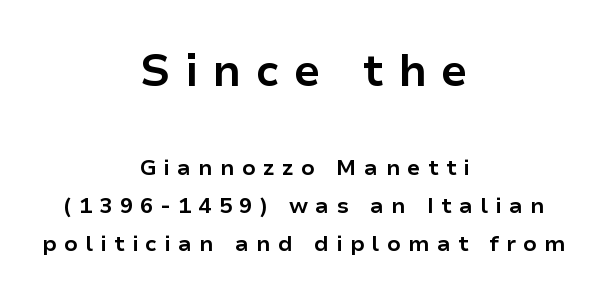
The glyphs in this specimen are sans serif. In this sample the first text group is rendered at the bigger scale. Note the varied advance widths — an 'i' is clearly narrower than an 'm'. Heavy, bold letterforms. A student would call this center alignment; a typographer would say set centered.
